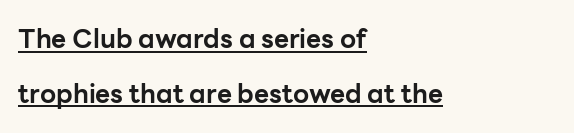
Q: Is the text bold? A: Yes.
Q: Is the text italic (slanted)? A: No, it is upright.
Q: Is the text underlined? A: Yes.
Q: How is the paragraph aligned? A: Left-aligned.
Q: Is the spacing between letters normal or unusually wide? A: Normal.
Q: Is the spacing between lines tight, normal or loose? A: Loose.
